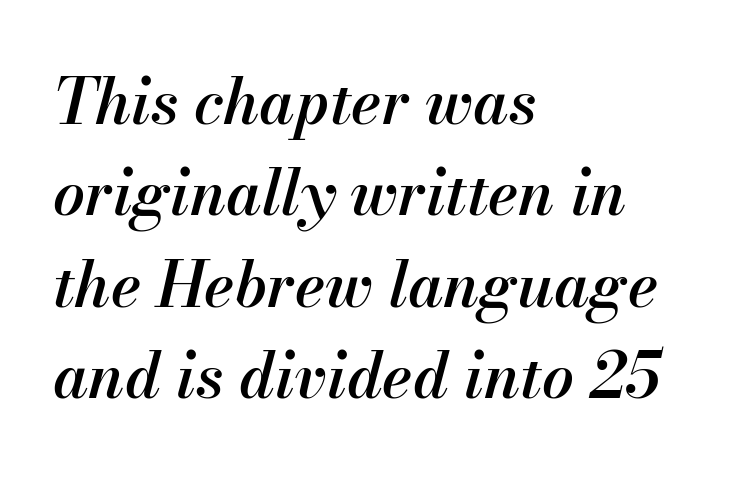
The image shows 63 px semibold type, italic (leaning right); set left-aligned, normal line spacing (1.45x), normal letter spacing, not underlined; medium stroke contrast and a small x-height.
